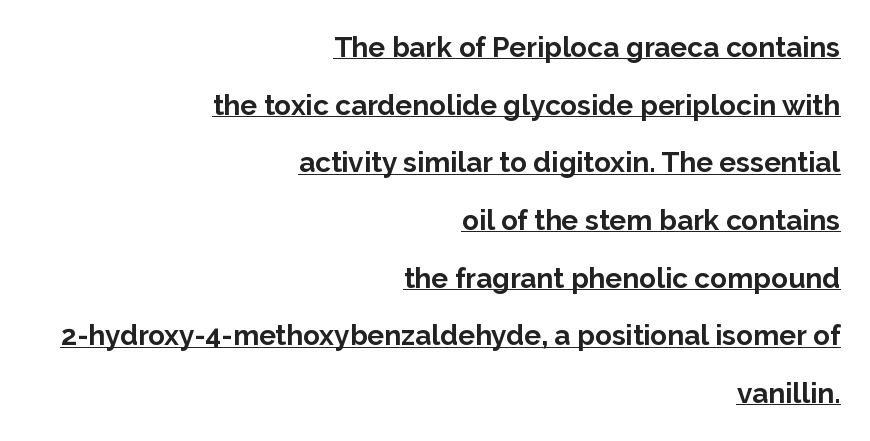
Q: Is the text bold? A: Yes.
Q: Is the text italic (slanted)? A: No, it is upright.
Q: Is the typeface a serif or a sans-serif typeface? A: Sans-serif.
Q: Is the text underlined? A: Yes.
Q: How is the paragraph aligned? A: Right-aligned.
Q: Is the spacing between letters normal or unusually wide? A: Normal.
Q: Is the spacing between lines tight, normal or loose? A: Loose.
Q: Width (condensed, normal, or wide)? A: Normal.
Q: Stroke contrast? A: Low.
Q: x-height? A: Medium.
Q: Monospaced? A: No.
